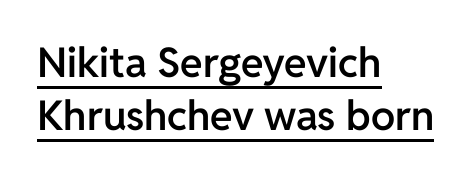
The image shows 41 px semibold sans-serif type, upright; set left-aligned, normal line spacing (1.29x), normal letter spacing, underlined; low stroke contrast and a medium x-height.
